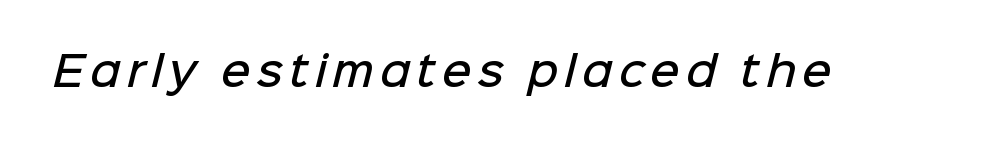
Q: Is the text bold? A: Semi-bold.
Q: Is the typeface a serif or a sans-serif typeface? A: Sans-serif.
Q: Is the text underlined? A: No.
Q: Width (condensed, normal, or wide)? A: Normal.
Q: Stroke contrast? A: Low.
Q: x-height? A: Medium.
Q: Monospaced? A: No.
